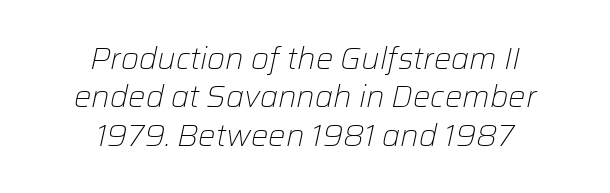
{"italic": "yes", "lean": "right", "slant_degrees": 12, "bold": "no", "weight": "light", "width": "normal", "stroke_contrast": "low", "x_height": "medium", "monospaced": "no", "underline": "no", "align": "center", "line_spacing_ratio": 1.24, "letter_spacing": "normal", "letter_spacing_em": 0.0, "glyph_px": 31}
